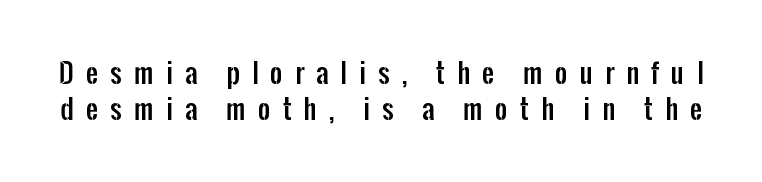
{"italic": "no", "underline": "no", "line_spacing": "normal", "line_spacing_ratio": 1.34, "letter_spacing": "wide", "letter_spacing_em": 0.45, "glyph_px": 27}
